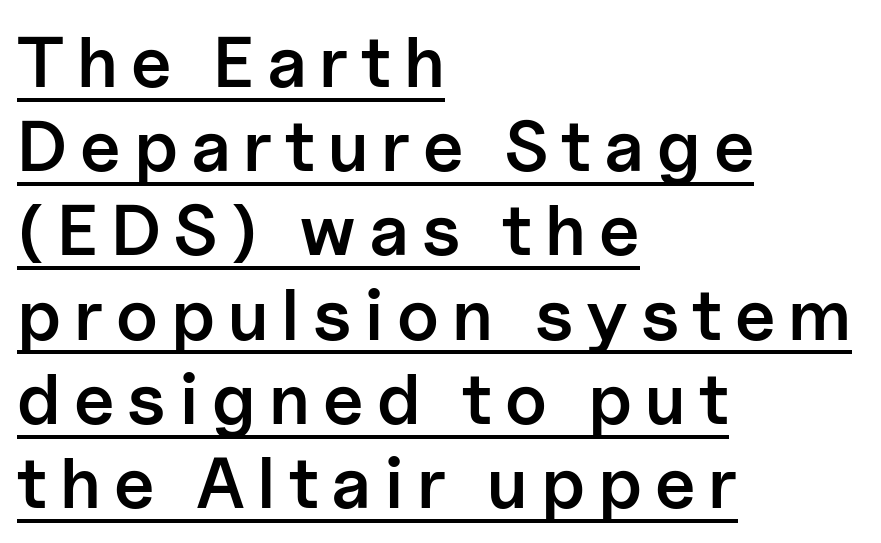
A typesetter would call this proportional, since set widths differ per character. What weight is shown? A semibold, between regular and bold. The paragraph shown leans on its left margin. This sample carries an underscore along the baseline area.
